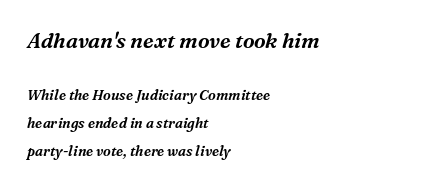
The image shows 21 px text type, italic (leaning right); set left-aligned, loose line spacing (2.01x), normal letter spacing, not underlined; the first (top) block is 1.5x larger.
